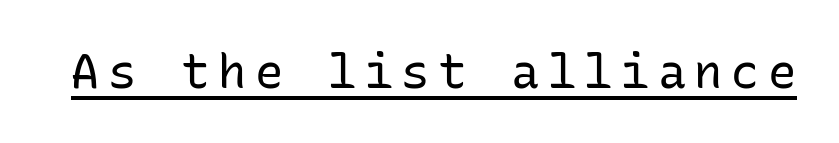
{"serif": "no", "italic": "no", "bold": "no", "weight": "regular", "width": "normal", "stroke_contrast": "low", "x_height": "medium", "monospaced": "yes", "underline": "yes", "glyph_px": 47}
